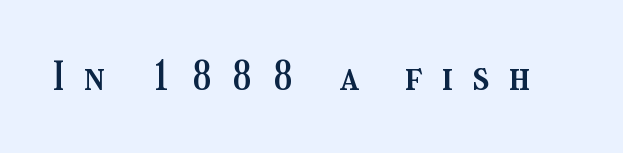
{"italic": "no", "width": "condensed", "stroke_contrast": "medium", "x_height": "medium", "monospaced": "no", "underline": "no", "letter_spacing": "wide", "letter_spacing_em": 0.5, "glyph_px": 39}
